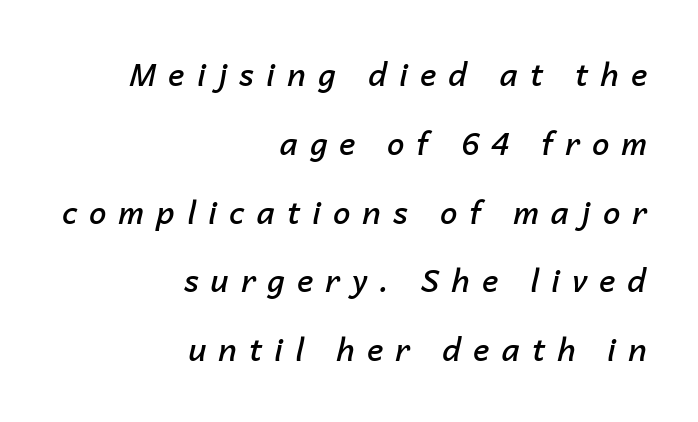
The image shows 31 px semibold type, italic (leaning right); set right-aligned, loose line spacing (2.22x), unusually wide letter spacing (+0.39 em), not underlined; low stroke contrast and a medium x-height.
